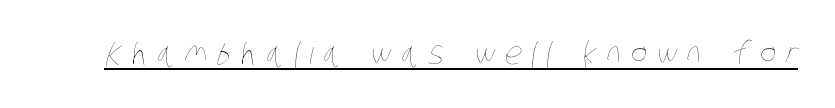
Q: Is the text bold? A: No.
Q: Is the text underlined? A: Yes.
Q: Is the spacing between letters normal or unusually wide? A: Unusually wide.
Q: Width (condensed, normal, or wide)? A: Condensed.
Q: Stroke contrast? A: Low.
Q: x-height? A: Large.
Q: Monospaced? A: No.
